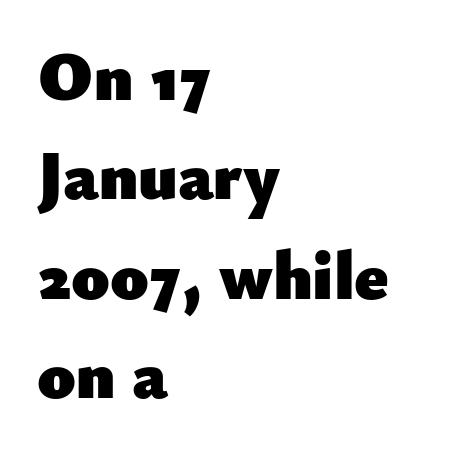
The glyphs have the mass of a bold cut. Students, note that the glyphs here touch the page at normal intervals. Check the space under the baseline: it is left empty. Think of a printed novel: that variable character pitch is what you see here. Style check: upright.
